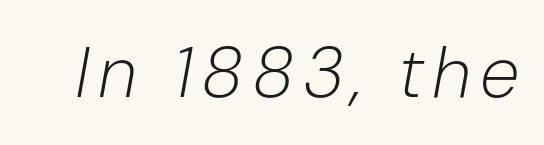
Q: Is the text bold? A: No.
Q: Is the text italic (slanted)? A: Yes, it leans right by about 10 degrees.
Q: Is the text underlined? A: No.
Q: Width (condensed, normal, or wide)? A: Normal.
Q: Stroke contrast? A: Low.
Q: x-height? A: Medium.
Q: Monospaced? A: No.
